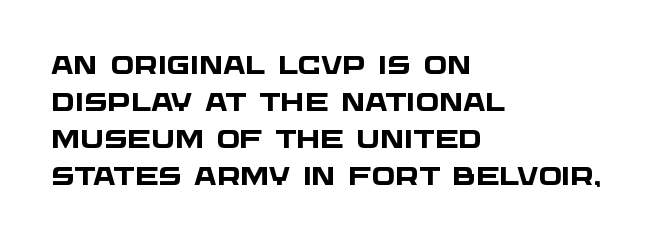
Q: Is the text bold? A: Yes.
Q: Is the text underlined? A: No.
Q: How is the paragraph aligned? A: Left-aligned.
Q: Is the spacing between letters normal or unusually wide? A: Normal.
Q: Is the spacing between lines tight, normal or loose? A: Normal.
